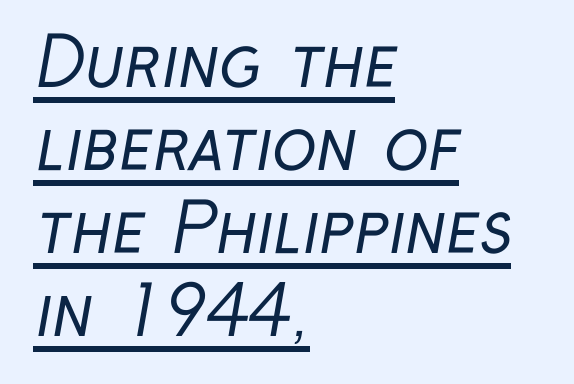
The image shows 67 px regular-weight, condensed sans-serif type; set left-aligned, line spacing 1.24x, normal letter spacing, underlined; low stroke contrast and a medium x-height.
